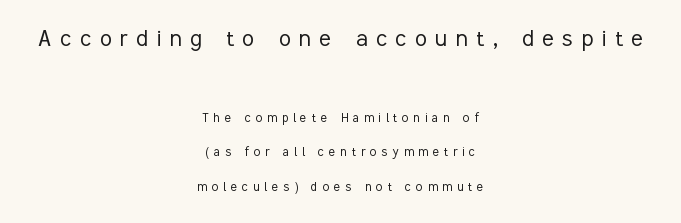
The image shows 27 px text type, upright; set centered, loose line spacing (2.3x), unusually wide letter spacing (+0.32 em), not underlined; the first (top) block is 1.8x larger.
